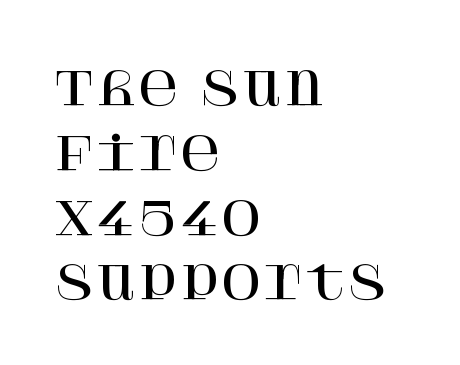
{"serif": "yes", "italic": "no", "width": "normal", "stroke_contrast": "high", "x_height": "large", "underline": "no", "align": "left", "line_spacing": "normal", "line_spacing_ratio": 1.44, "letter_spacing": "normal", "letter_spacing_em": 0.0, "glyph_px": 45}
